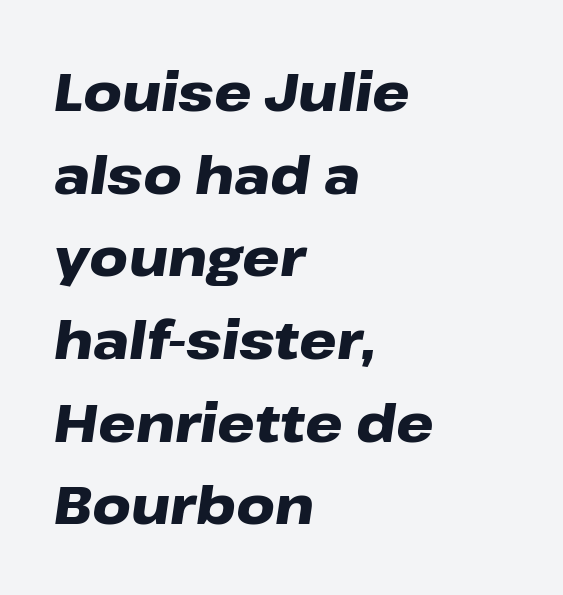
Nothing unusual about the tracking: characters are spaced as the font intends. Interline gaps are of average width in this sample. In CSS terms this would be text-align: left. Varying glyph widths throughout — classic text-font behaviour. The specimen omits any rule beneath the text block's lines.
